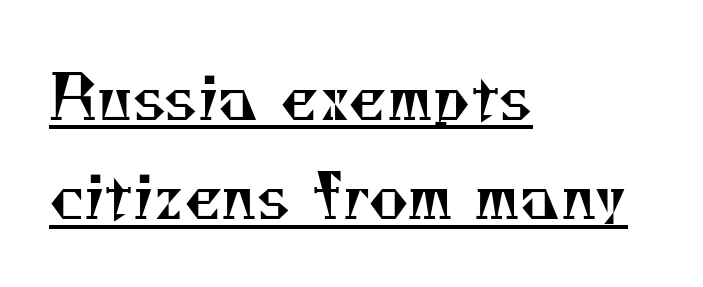
Q: Is the text bold? A: No.
Q: Is the typeface a serif or a sans-serif typeface? A: Serif.
Q: Is the text underlined? A: Yes.
Q: How is the paragraph aligned? A: Left-aligned.
Q: Is the spacing between letters normal or unusually wide? A: Normal.
Q: Is the spacing between lines tight, normal or loose? A: Normal.
Q: Width (condensed, normal, or wide)? A: Normal.
Q: Stroke contrast? A: Medium.
Q: x-height? A: Small.
Q: Monospaced? A: No.
